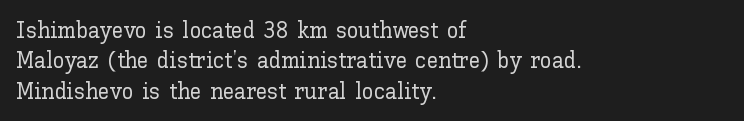
The face used here is rendered with its standard letterfit. These lines are set flush left with a ragged right edge. The glyphs are unaccompanied by any horizontal stroke below them. Normally led — the rows are evenly, conventionally spaced. Do the letters lean? They stand straight.
